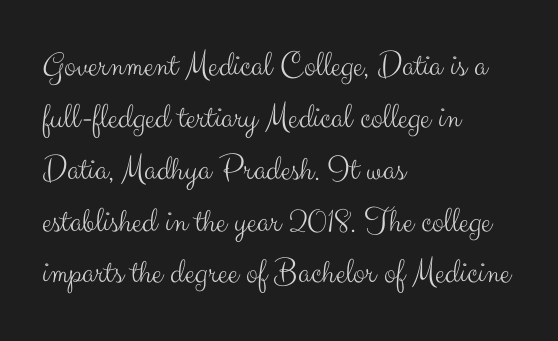
The letterforms sit shoulder to shoulder at normal distance. Nobody drew a line under any word here. Horizontal alignment here is leftward, the default for most running prose. No feet cap the strokes, marking this as sans-serif type.
